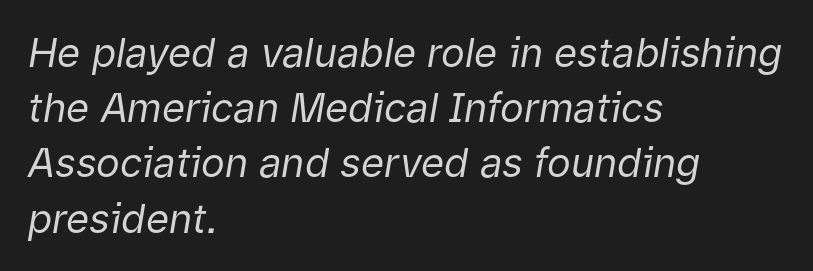
The rendering anchors every line to the left-hand side. Underline: absent. These lines sit exactly where default settings would place them. The face used here is proportionally spaced, like ordinary book or web type. The face looks like a standard text weight, possibly lighter.
